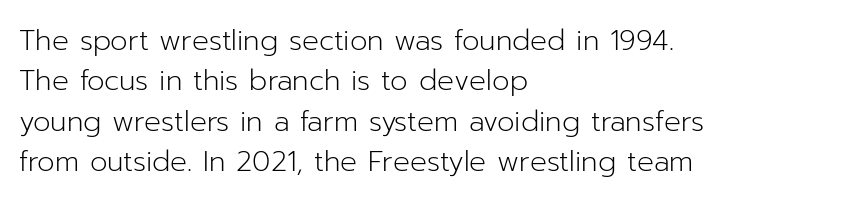
The image shows 28 px light sans-serif type, upright; set left-aligned, normal line spacing (1.44x), normal letter spacing, not underlined; low stroke contrast and a medium x-height.
